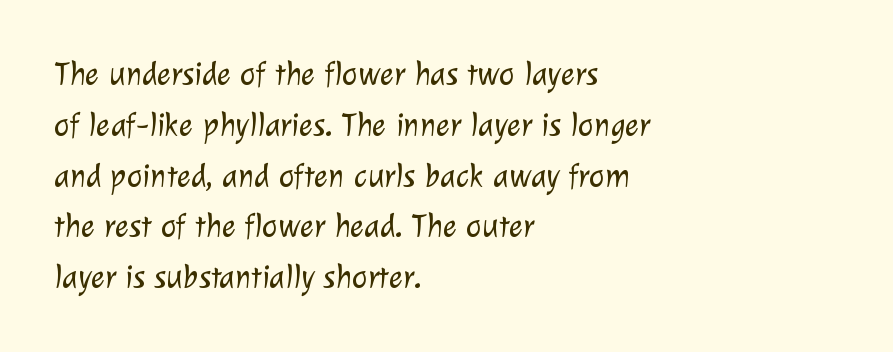
The image shows 33 px light sans-serif type; set left-aligned, normal line spacing (1.54x), normal letter spacing, not underlined; low stroke contrast and a medium x-height.
